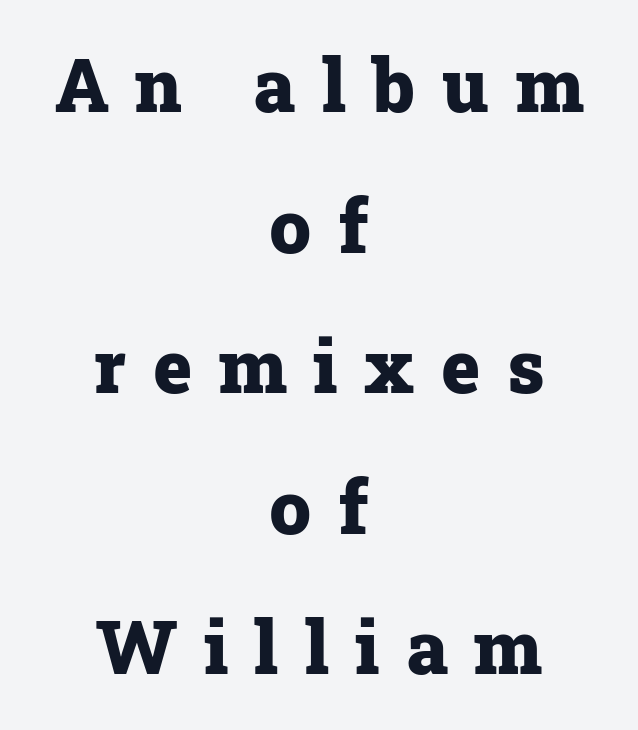
Q: Is the text bold? A: Yes.
Q: Is the text italic (slanted)? A: No, it is upright.
Q: Is the typeface a serif or a sans-serif typeface? A: Serif.
Q: Is the text underlined? A: No.
Q: How is the paragraph aligned? A: Centered.
Q: Is the spacing between letters normal or unusually wide? A: Unusually wide.
Q: Is the spacing between lines tight, normal or loose? A: Loose.
Q: Width (condensed, normal, or wide)? A: Normal.
Q: Stroke contrast? A: Low.
Q: x-height? A: Medium.
Q: Monospaced? A: No.
